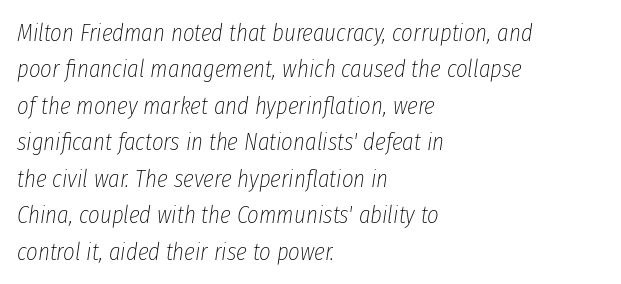
The image shows 25 px text type, italic (leaning right); set left-aligned, normal line spacing (1.46x), normal letter spacing, not underlined.
